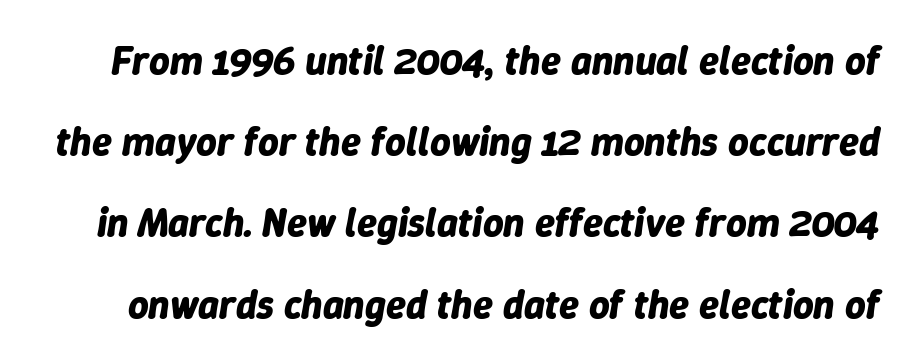
The letters sit at their default tracking, neither squeezed nor spread. Interline gaps are noticeably wide in this sample. Letters rest on an invisible, unmarked baseline. This sample uses an oblique cut, with every glyph tilted off the vertical.
